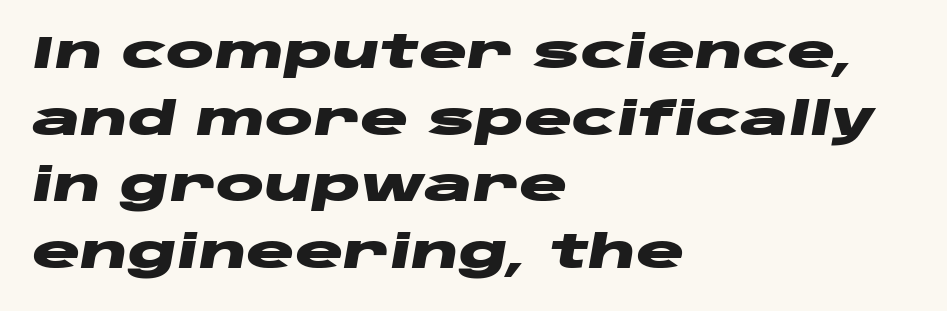
Q: Is the text bold? A: Yes.
Q: Is the text italic (slanted)? A: Yes, it leans right by about 10 degrees.
Q: Is the text underlined? A: No.
Q: How is the paragraph aligned? A: Left-aligned.
Q: Is the spacing between letters normal or unusually wide? A: Normal.
Q: Is the spacing between lines tight, normal or loose? A: Normal.
Q: Width (condensed, normal, or wide)? A: Wide.
Q: Stroke contrast? A: Low.
Q: x-height? A: Large.
Q: Monospaced? A: No.
